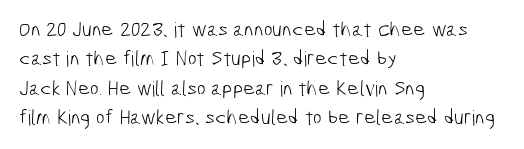
The image shows 21 px text type; set left-aligned, normal line spacing (1.4x), normal letter spacing, not underlined.
